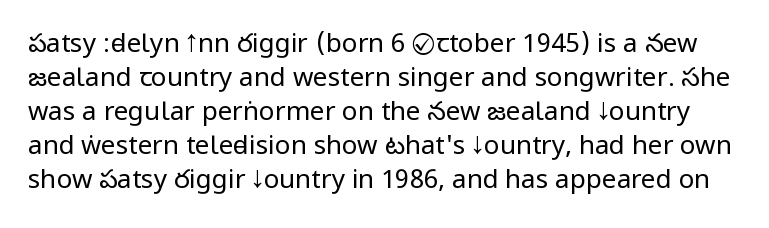
The image shows 26 px text type, upright; set normal line spacing (1.31x), normal letter spacing, not underlined.
